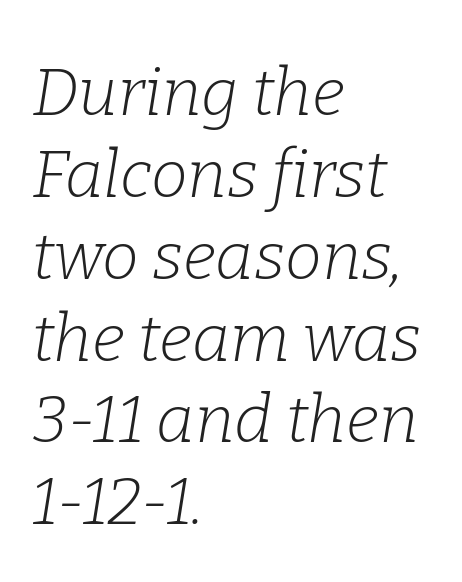
Q: Is the text bold? A: No.
Q: Is the text italic (slanted)? A: Yes, it leans right by about 9 degrees.
Q: Is the typeface a serif or a sans-serif typeface? A: Serif.
Q: Is the text underlined? A: No.
Q: How is the paragraph aligned? A: Left-aligned.
Q: Is the spacing between letters normal or unusually wide? A: Normal.
Q: Width (condensed, normal, or wide)? A: Normal.
Q: Stroke contrast? A: Low.
Q: x-height? A: Medium.
Q: Monospaced? A: No.
